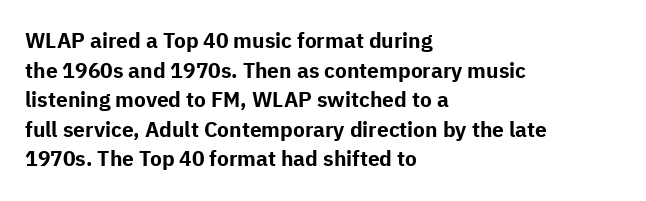
Q: Is the text bold? A: Yes.
Q: Is the text italic (slanted)? A: No, it is upright.
Q: Is the text underlined? A: No.
Q: How is the paragraph aligned? A: Left-aligned.
Q: Is the spacing between letters normal or unusually wide? A: Normal.
Q: Is the spacing between lines tight, normal or loose? A: Normal.
